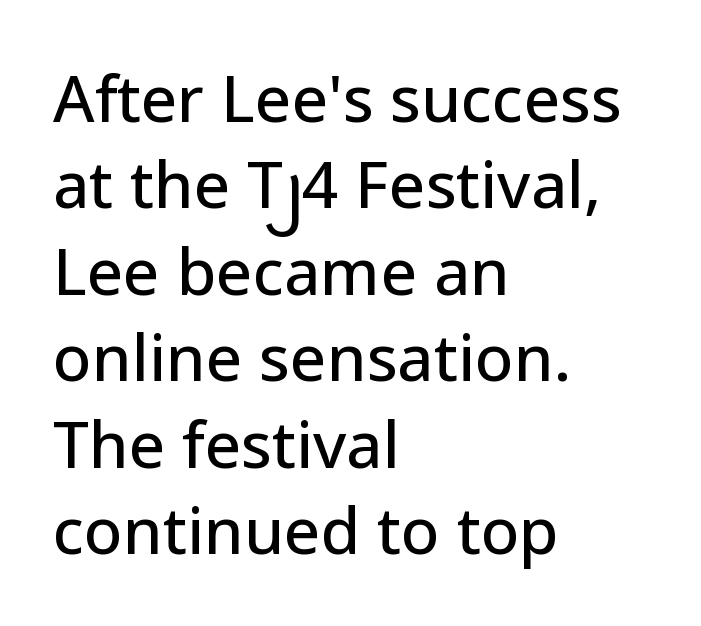
Line starts are locked; line ends wander. Unlike italic type, these characters show no tilt at all. You could not count columns in this text — the font is proportionally spaced. This rendering employs a face without finishing strokes, i.e., a sans-serif. Type without underlining. Interline gaps are of average width in this sample.
